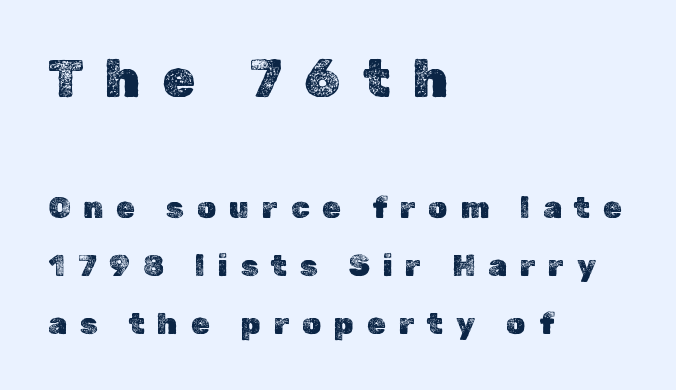
Q: Is the text italic (slanted)? A: No, it is upright.
Q: Is the text underlined? A: No.
Q: How is the paragraph aligned? A: Left-aligned.
Q: Is the spacing between letters normal or unusually wide? A: Unusually wide.
Q: Is the spacing between lines tight, normal or loose? A: Loose.
Q: Which block of text is set in a larger size, the first (top) or the second (bottom)? A: The first (top) one.
Q: Width (condensed, normal, or wide)? A: Normal.
Q: x-height? A: Medium.
Q: Monospaced? A: No.
